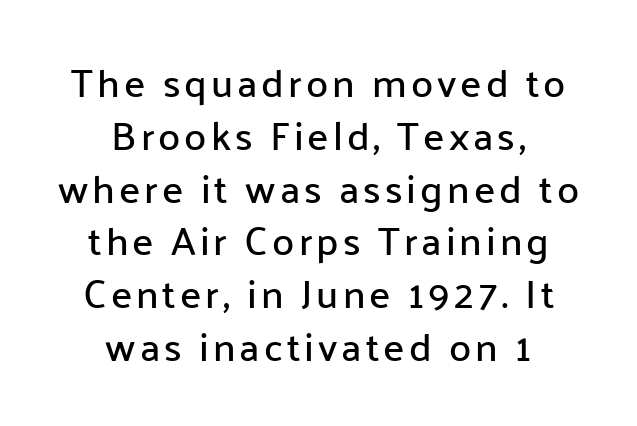
{"serif": "no", "italic": "no", "width": "normal", "stroke_contrast": "low", "x_height": "medium", "monospaced": "no", "underline": "no", "align": "center", "line_spacing": "normal", "line_spacing_ratio": 1.32, "glyph_px": 40}
